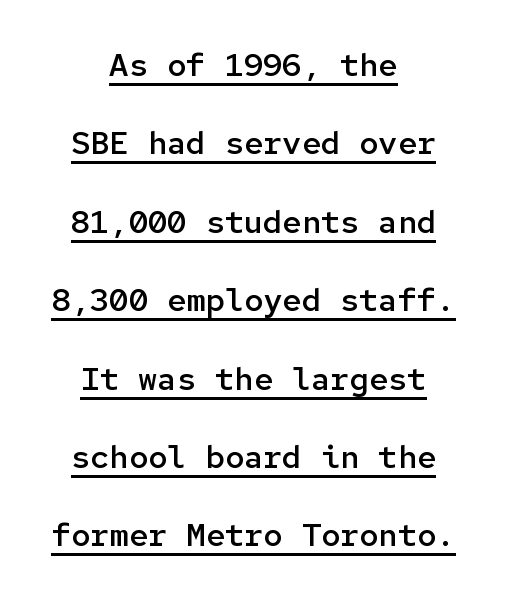
This rendering employs a face without finishing strokes, i.e., a sans-serif. These lines keep a tight, regular rhythm from letter to letter. The lines are spread far apart with generous leading. Moderately thickened strokes mark this as semibold type. The specimen reads as upright at a glance. Honestly, the underline is the first thing you notice here.
